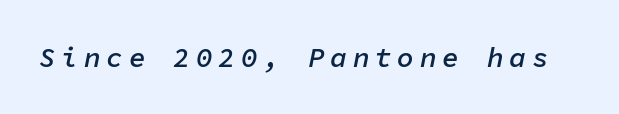
Q: Is the text bold? A: Semi-bold.
Q: Is the text italic (slanted)? A: Yes, it leans right by about 11 degrees.
Q: Is the text underlined? A: No.
Q: Is the spacing between letters normal or unusually wide? A: Unusually wide.
Q: Width (condensed, normal, or wide)? A: Normal.
Q: Stroke contrast? A: Low.
Q: x-height? A: Medium.
Q: Monospaced? A: Yes.
